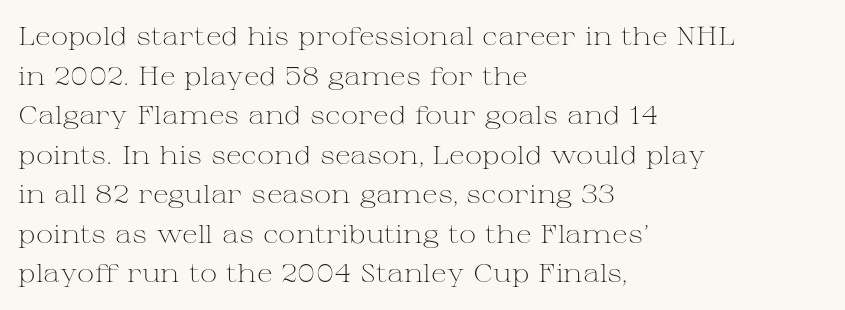
The image shows 26 px text type, upright; set left-aligned, normal line spacing (1.52x), normal letter spacing, not underlined.
